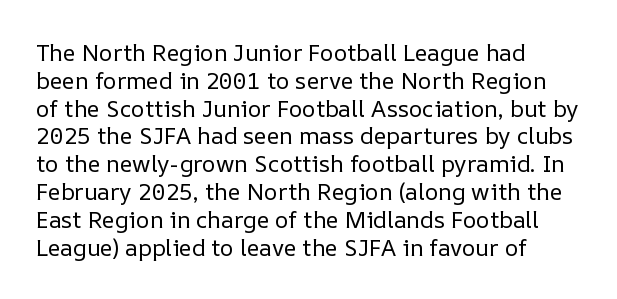
Italic: no, the glyphs are upright roman. Typeset ragged right — the left edge is the straight one. The gaps between neighbouring characters are ordinary and unremarkable. No letter is thick-stroked: the sample isn't bold. Lines of text with bare space underneath.
